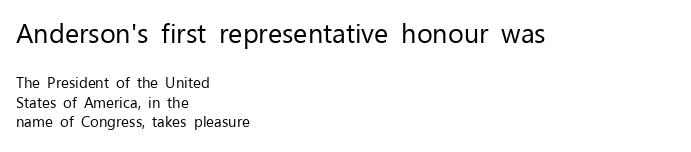
The image shows 27 px text type, upright; set left-aligned, normal line spacing (1.31x), normal letter spacing, not underlined; the first (top) block is 1.8x larger.
